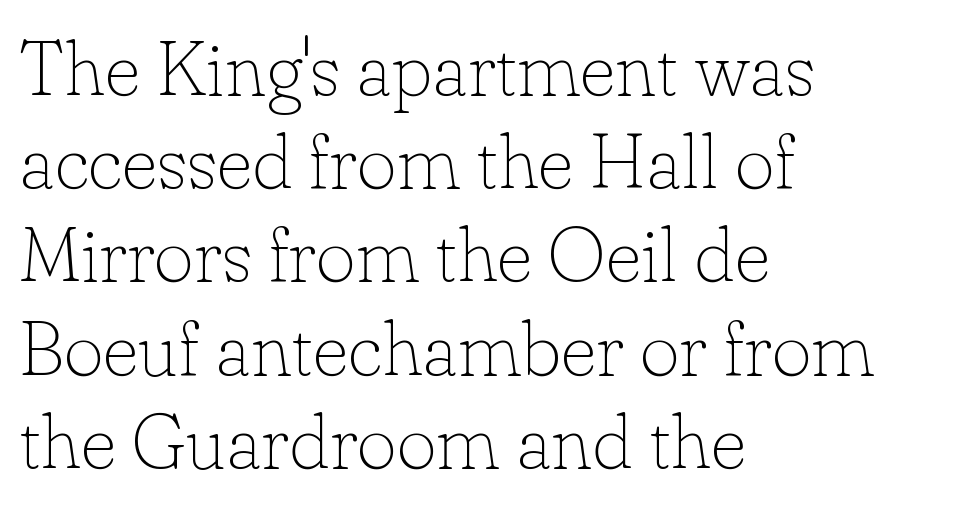
Q: Is the text bold? A: No.
Q: Is the text italic (slanted)? A: No, it is upright.
Q: Is the typeface a serif or a sans-serif typeface? A: Serif.
Q: Is the text underlined? A: No.
Q: How is the paragraph aligned? A: Left-aligned.
Q: Is the spacing between letters normal or unusually wide? A: Normal.
Q: Width (condensed, normal, or wide)? A: Normal.
Q: Stroke contrast? A: Low.
Q: x-height? A: Small.
Q: Monospaced? A: No.
